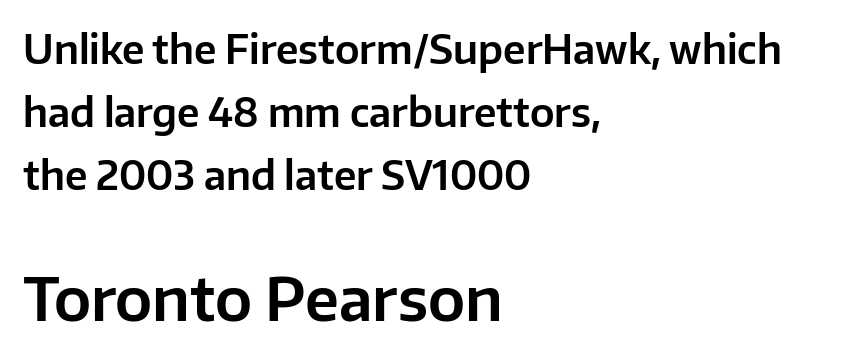
{"serif": "no", "italic": "no", "width": "normal", "stroke_contrast": "low", "x_height": "medium", "monospaced": "no", "underline": "no", "align": "left", "line_spacing": "normal", "line_spacing_ratio": 1.62, "letter_spacing": "normal", "letter_spacing_em": 0.0, "larger_block": "second", "size_ratio": 1.51, "glyph_px": 59}
